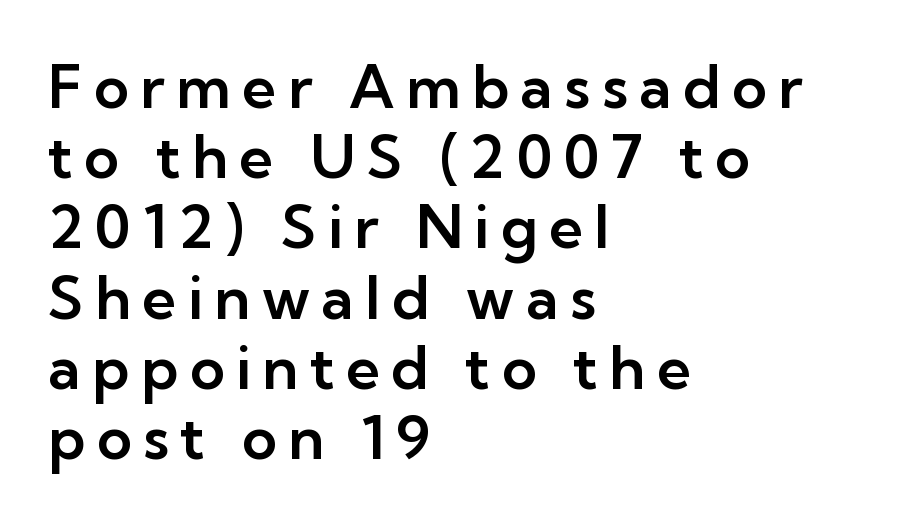
{"serif": "no", "italic": "no", "width": "normal", "stroke_contrast": "low", "x_height": "medium", "monospaced": "no", "underline": "no", "align": "left", "line_spacing_ratio": 1.17, "glyph_px": 60}
